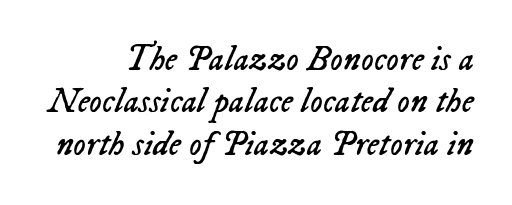
Tracking here is standard; glyphs follow each other at the usual distance. Emphasis-style slanted type is in use. Stems and bowls with no extra thickness — not bold. Spacing verdict: proportional, widths tailored to each character.
